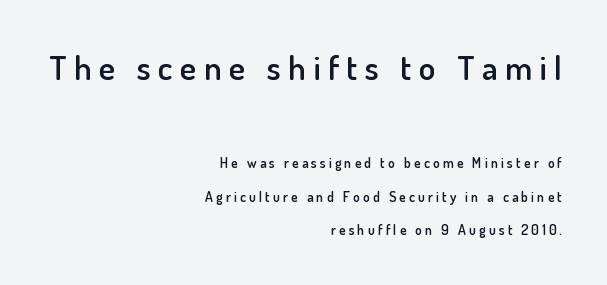
Unlike italic type, these characters show no tilt at all. These two chunks differ in scale, with the top chunk taking the larger measure. Regarding serifs, this sample does without them. The letterforms stand isolated, each surrounded by extra space. Stems and bowls a touch heavier than normal — semibold.
